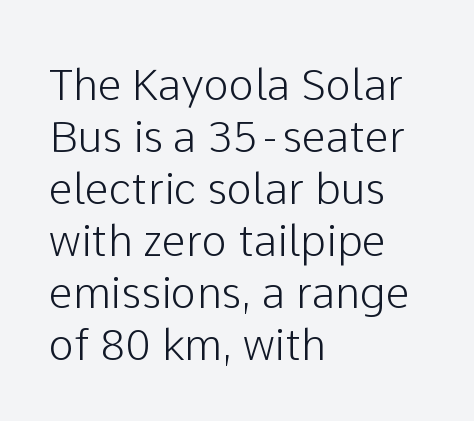
{"serif": "no", "italic": "no", "width": "normal", "stroke_contrast": "low", "x_height": "medium", "monospaced": "no", "underline": "no", "align": "left", "line_spacing_ratio": 1.21, "letter_spacing": "normal", "letter_spacing_em": 0.0, "glyph_px": 43}
